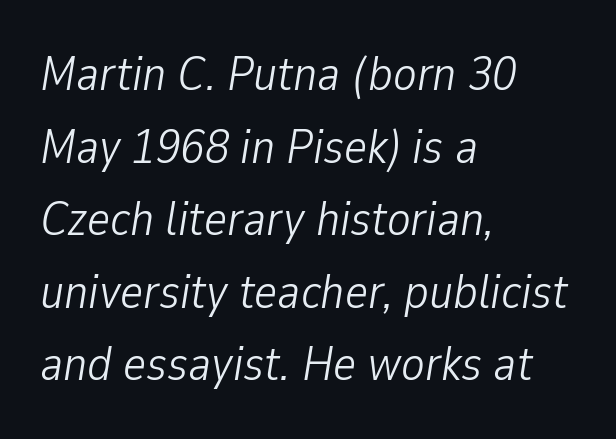
Think of a printed novel: that variable character pitch is what you see here. The face looks like a standard text weight, possibly lighter. The specimen reads as italic at a glance. This rendering uses left alignment, leaving the right contour irregular. The gaps between neighbouring characters are ordinary and unremarkable. Students, observe: this is what conventionally led text looks like.
